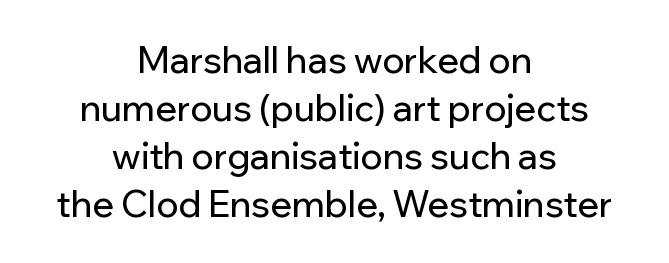
{"serif": "no", "italic": "no", "width": "normal", "stroke_contrast": "low", "x_height": "medium", "monospaced": "no", "underline": "no", "align": "center", "line_spacing": "normal", "line_spacing_ratio": 1.33, "letter_spacing": "normal", "letter_spacing_em": 0.0, "glyph_px": 36}
